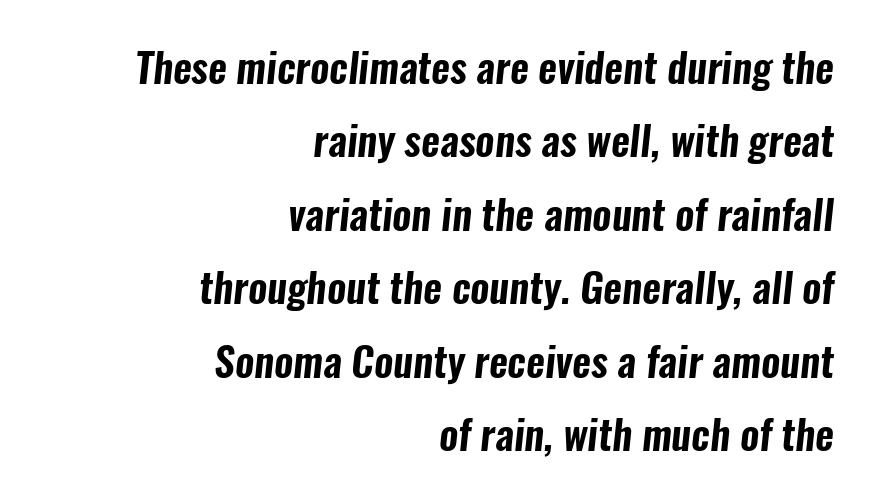
{"serif": "no", "width": "condensed", "stroke_contrast": "low", "x_height": "medium", "monospaced": "no", "underline": "no", "align": "right", "line_spacing_ratio": 1.79, "letter_spacing": "normal", "letter_spacing_em": 0.0, "glyph_px": 41}
